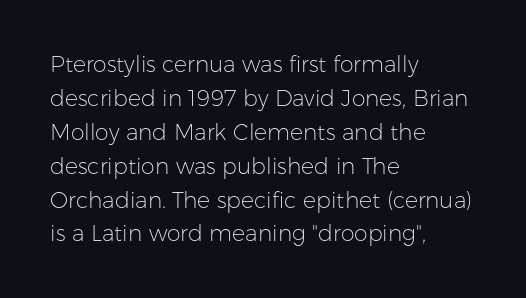
{"italic": "no", "bold": "no", "underline": "no", "align": "left", "line_spacing": "normal", "line_spacing_ratio": 1.54, "letter_spacing": "normal", "letter_spacing_em": 0.0, "glyph_px": 22}
